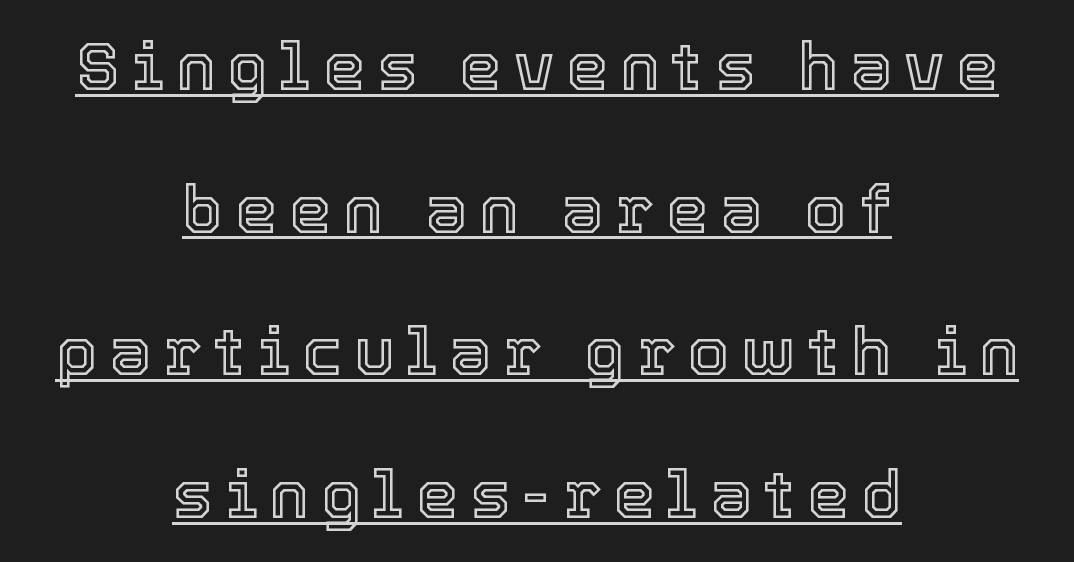
Widely set lines give the paragraph a tall, airy silhouette. Spacing verdict: proportional, widths tailored to each character. Typeset on center — no edge is straight. Is there an underline? Yes — a line sits under the letters. This is the regular roman posture of the typeface.
